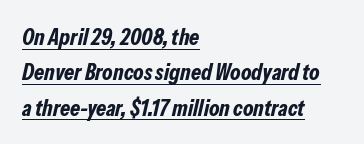
Q: Is the text bold? A: Yes.
Q: Is the text italic (slanted)? A: Yes, it leans right by about 13 degrees.
Q: Is the text underlined? A: Yes.
Q: How is the paragraph aligned? A: Left-aligned.
Q: Is the spacing between letters normal or unusually wide? A: Normal.
Q: Is the spacing between lines tight, normal or loose? A: Normal.
